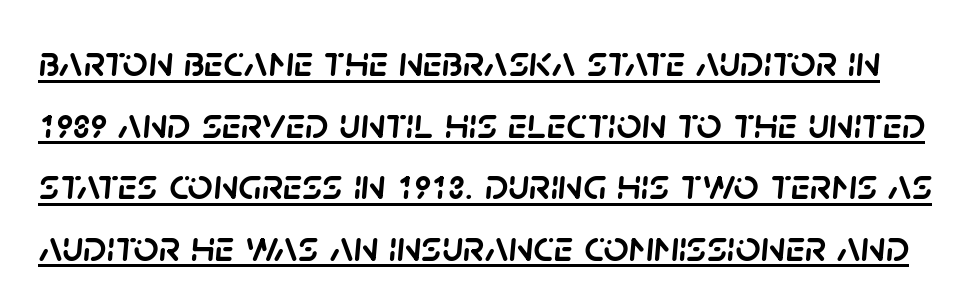
Q: Is the text italic (slanted)? A: Yes, it leans right by about 5 degrees.
Q: Is the text underlined? A: Yes.
Q: Is the spacing between letters normal or unusually wide? A: Normal.
Q: Is the spacing between lines tight, normal or loose? A: Normal.
Q: Width (condensed, normal, or wide)? A: Normal.
Q: Stroke contrast? A: Low.
Q: x-height? A: Large.
Q: Monospaced? A: No.
